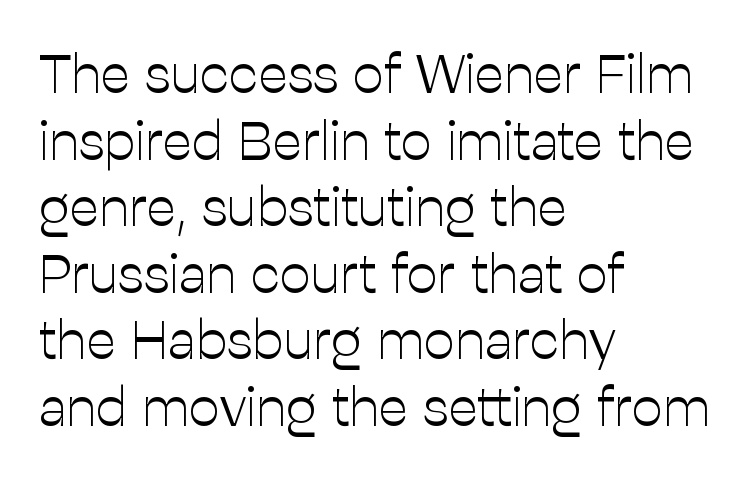
{"serif": "no", "italic": "no", "bold": "no", "weight": "light", "width": "normal", "stroke_contrast": "low", "x_height": "medium", "monospaced": "no", "underline": "no", "align": "left", "line_spacing_ratio": 1.21, "letter_spacing": "normal", "letter_spacing_em": 0.0, "glyph_px": 55}
